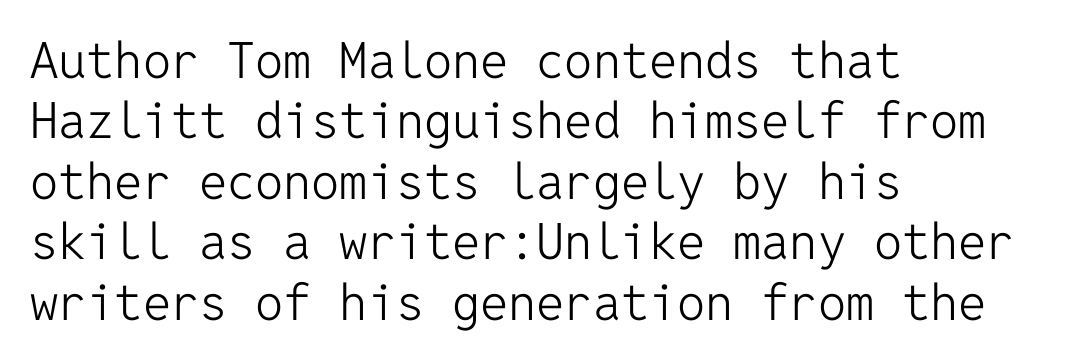
Weight class: somewhere from thin through regular. The typography opts for an upright posture over an oblique one. Serifs: no, the terminals of the letterforms are clean. Short and long lines alike share a common starting point at left. Spacing verdict: monospaced, one width for all characters.
